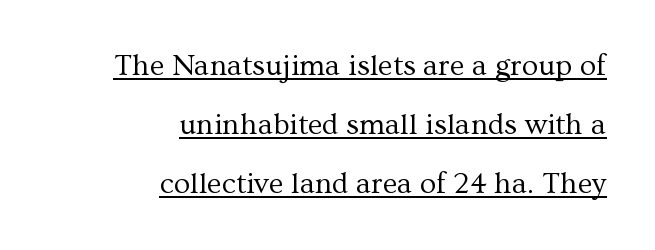
Ordinary non-slanted type is in use. The cut favours lightness, reaching ordinary text weight at its darkest. Note: serifs present on the glyphs. Check the space under the baseline: a stroke is drawn there. In terms of leading, this rendering errs on the spacious side. The tracking reads as untouched default to a designer's eye.
